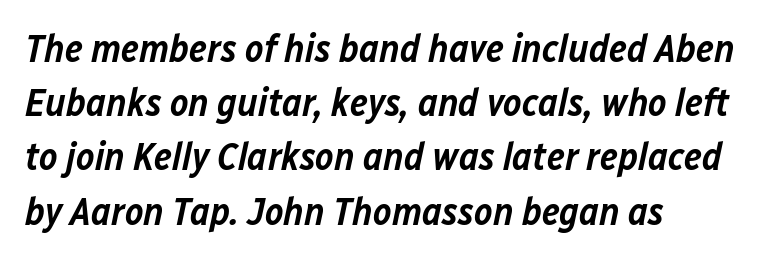
The image shows 39 px semibold type, italic (leaning right); set left-aligned, normal line spacing (1.39x), normal letter spacing, not underlined; low stroke contrast and a medium x-height.
